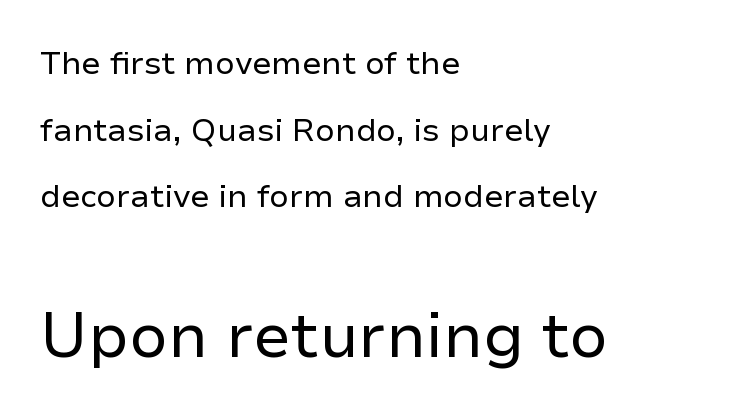
The image shows 63 px regular-weight sans-serif type, upright; set left-aligned, loose line spacing (2.08x), normal letter spacing, not underlined; the second (bottom) block is 1.97x larger; low stroke contrast and a medium x-height.
